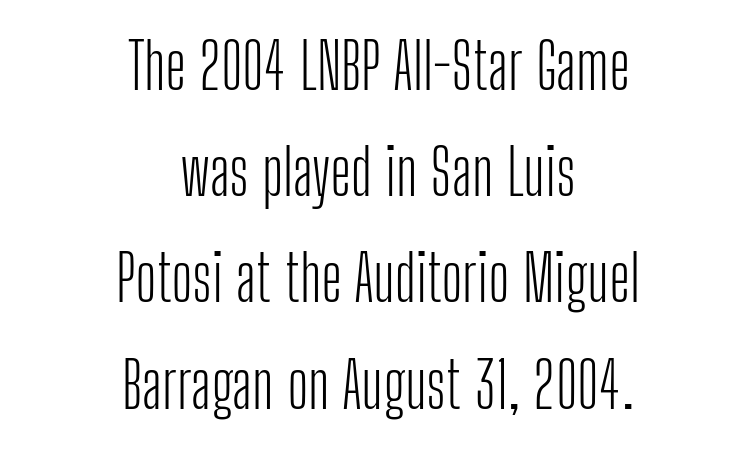
{"serif": "no", "italic": "no", "bold": "no", "weight": "light", "width": "condensed", "stroke_contrast": "low", "x_height": "medium", "monospaced": "no", "underline": "no", "align": "center", "line_spacing": "normal", "line_spacing_ratio": 1.66, "letter_spacing": "normal", "letter_spacing_em": 0.0, "glyph_px": 64}
